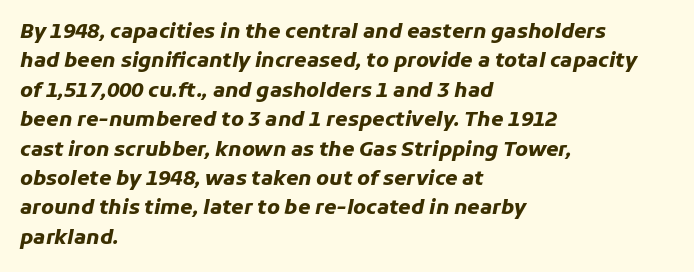
Q: Is the text bold? A: Yes.
Q: Is the text italic (slanted)? A: Yes, it leans right by about 11 degrees.
Q: Is the text underlined? A: No.
Q: How is the paragraph aligned? A: Left-aligned.
Q: Is the spacing between letters normal or unusually wide? A: Normal.
Q: Is the spacing between lines tight, normal or loose? A: Normal.
